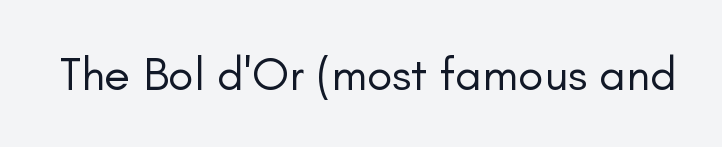
Just letters on the line, the space beneath them empty. The gaps between neighbouring characters are ordinary and unremarkable. Proportional: the letters do not fall into vertical columns. Upright lettering throughout. To sum up the face: it is a sans, with no serifs.
